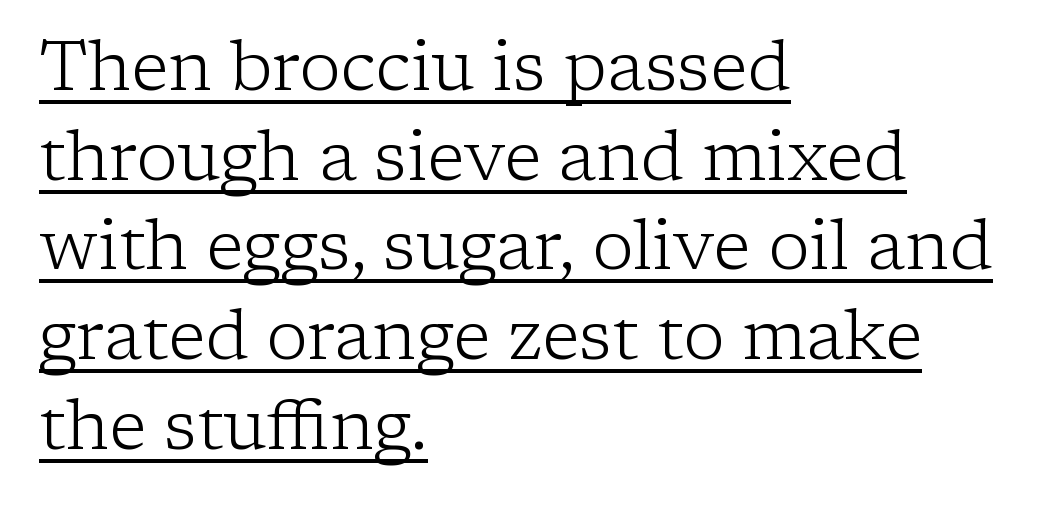
The image shows 69 px light serif type, upright; set left-aligned, normal line spacing (1.3x), normal letter spacing, underlined; low stroke contrast and a medium x-height.
